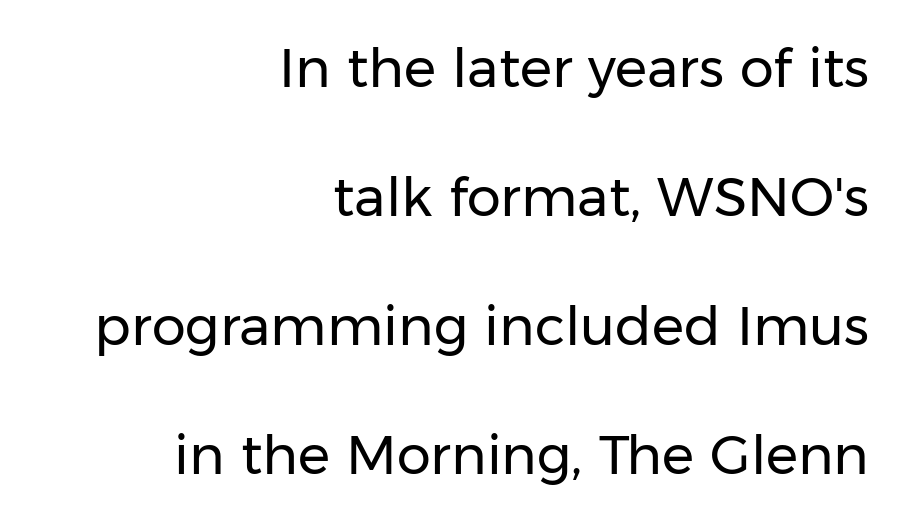
The image shows 54 px regular-weight sans-serif type, upright; set right-aligned, loose line spacing (2.39x), normal letter spacing, not underlined; low stroke contrast and a medium x-height.
